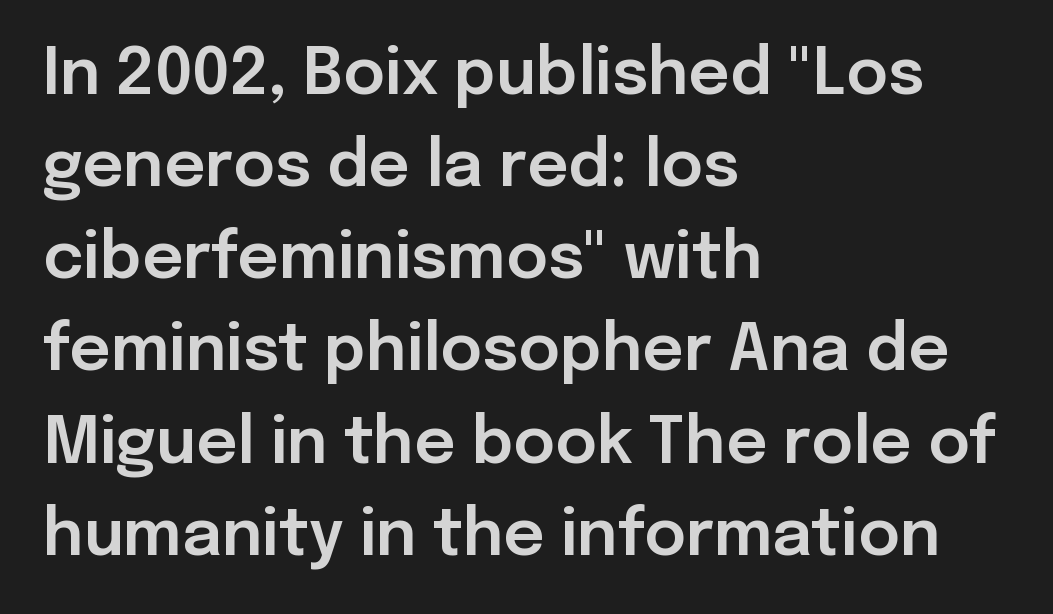
No feet cap the strokes, marking this as sans-serif type. The passage is arranged the way most books set body copy — flush left. You could not count columns in this text — the font is proportionally spaced. The typography opts for an upright posture over an oblique one. The line texture is even and compact thanks to regular tracking.
